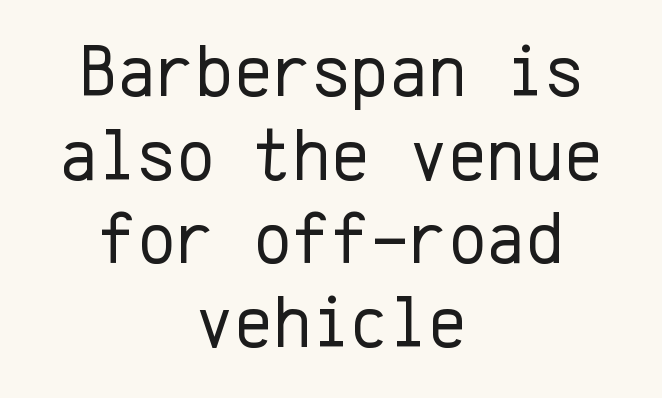
Q: Is the text bold? A: No.
Q: Is the text italic (slanted)? A: No, it is upright.
Q: Is the typeface a serif or a sans-serif typeface? A: Sans-serif.
Q: Is the text underlined? A: No.
Q: How is the paragraph aligned? A: Centered.
Q: Is the spacing between letters normal or unusually wide? A: Normal.
Q: Is the spacing between lines tight, normal or loose? A: Tight.
Q: Width (condensed, normal, or wide)? A: Normal.
Q: Stroke contrast? A: Low.
Q: x-height? A: Medium.
Q: Monospaced? A: Yes.
